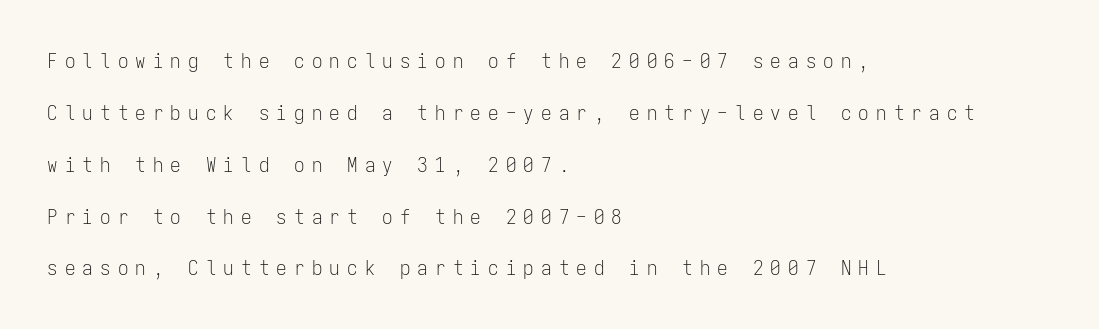
The image shows 21 px text type, upright; set left-aligned, loose line spacing (2.47x), unusually wide letter spacing (+0.34 em), not underlined.
